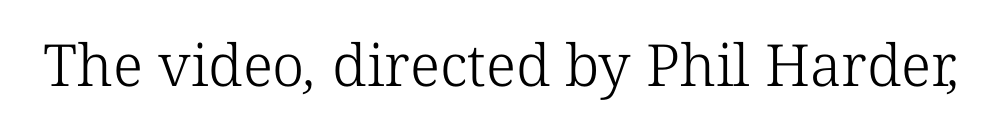
Q: Is the text bold? A: No.
Q: Is the typeface a serif or a sans-serif typeface? A: Serif.
Q: Is the text underlined? A: No.
Q: Is the spacing between letters normal or unusually wide? A: Normal.
Q: Width (condensed, normal, or wide)? A: Normal.
Q: Stroke contrast? A: Low.
Q: x-height? A: Medium.
Q: Monospaced? A: No.
